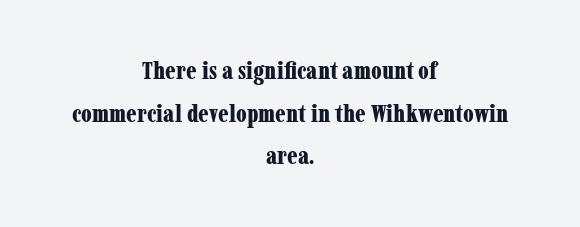
{"italic": "no", "bold": "yes", "underline": "no", "align": "center", "line_spacing_ratio": 1.71, "letter_spacing": "normal", "letter_spacing_em": 0.0, "glyph_px": 25}
